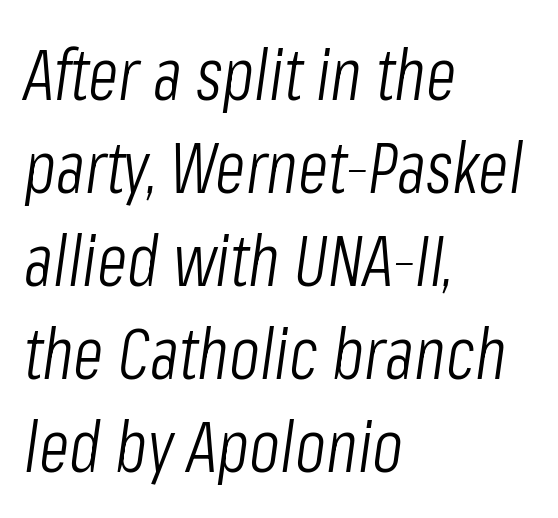
The tracking reads as untouched default to a designer's eye. The typography opts for an oblique posture over an upright one. These lines are set flush left with a ragged right edge. The rendering uses natural spacing where letterforms have individual widths. Type without underlining. Baseline-to-baseline distance is the conventional proportion of letter height.
